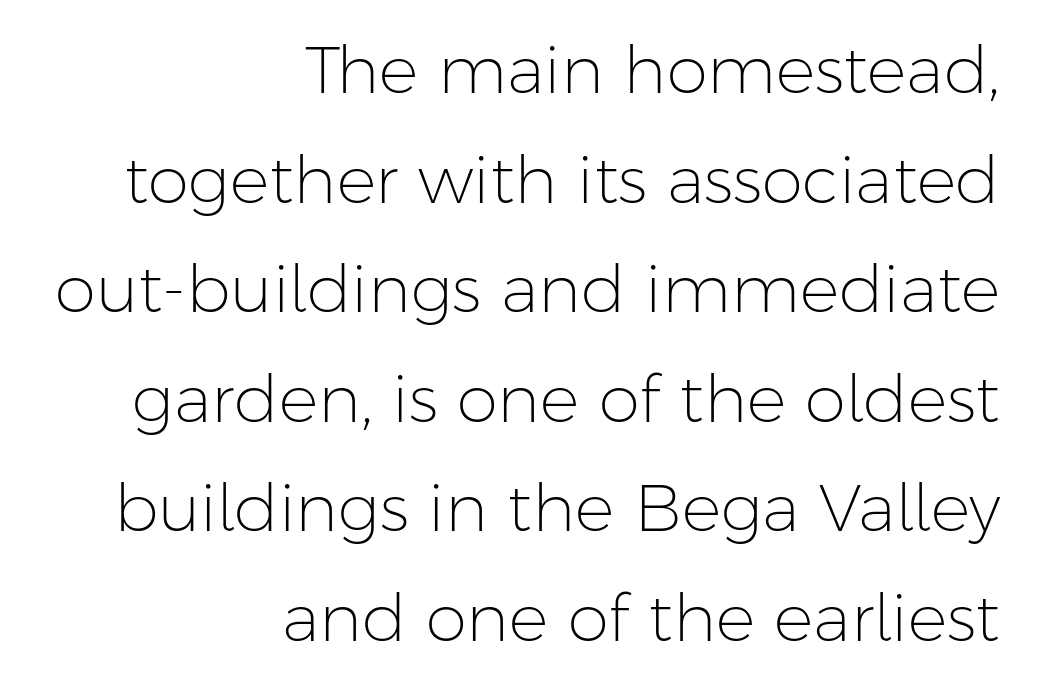
Note: no serifs on the glyphs. Descenders are the only things crossing below the line. Is there much room between lines? A standard amount, neither cramped nor airy. These lines stack with their right ends in a neat column. Looks like regular typesetting: each glyph gets only the width it needs.
